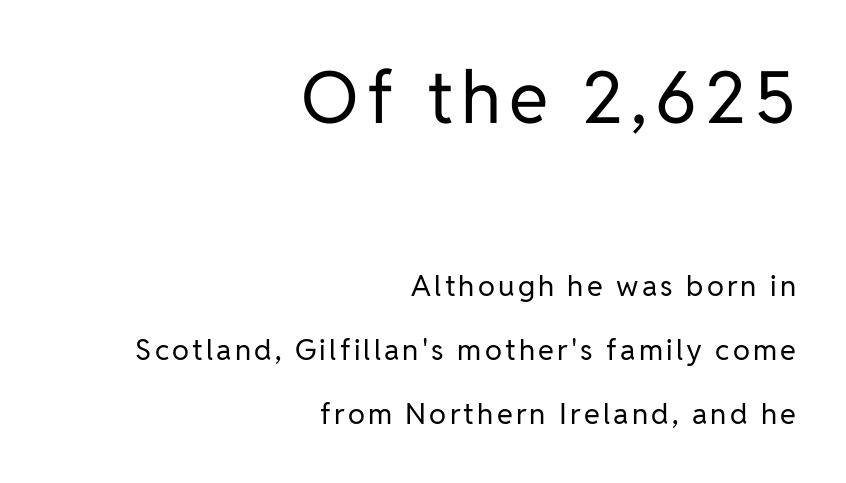
The image shows 72 px regular-weight sans-serif type, upright; set right-aligned, loose line spacing (2.2x), not underlined; the first (top) block is 2.48x larger; low stroke contrast and a medium x-height.
